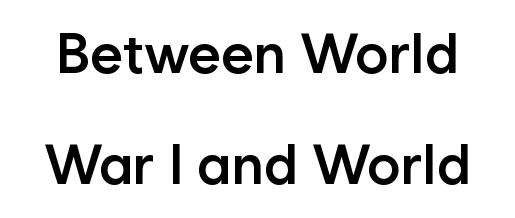
Q: Is the text bold? A: Semi-bold.
Q: Is the text italic (slanted)? A: No, it is upright.
Q: Is the typeface a serif or a sans-serif typeface? A: Sans-serif.
Q: Is the text underlined? A: No.
Q: Is the spacing between letters normal or unusually wide? A: Normal.
Q: Is the spacing between lines tight, normal or loose? A: Loose.
Q: Width (condensed, normal, or wide)? A: Normal.
Q: Stroke contrast? A: Low.
Q: x-height? A: Medium.
Q: Monospaced? A: No.
